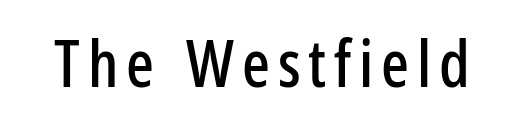
Regarding serifs, this sample does without them. Plain, unruled lines of type. Italic: no, the glyphs are upright roman. These lines are rendered in a variable-pitch font.
